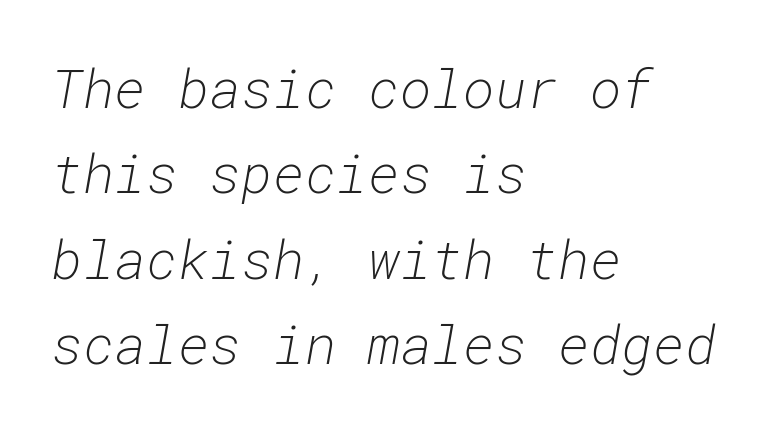
Q: Is the text bold? A: No.
Q: Is the text italic (slanted)? A: Yes, it leans right by about 10 degrees.
Q: Is the text underlined? A: No.
Q: How is the paragraph aligned? A: Left-aligned.
Q: Is the spacing between letters normal or unusually wide? A: Normal.
Q: Is the spacing between lines tight, normal or loose? A: Normal.
Q: Width (condensed, normal, or wide)? A: Normal.
Q: Stroke contrast? A: Low.
Q: x-height? A: Medium.
Q: Monospaced? A: Yes.
